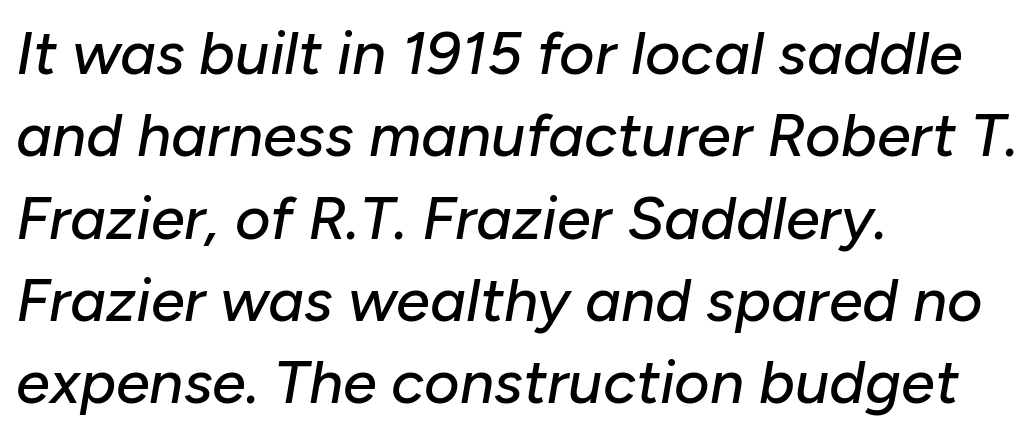
{"italic": "yes", "lean": "right", "slant_degrees": 10, "width": "normal", "stroke_contrast": "low", "x_height": "medium", "monospaced": "no", "underline": "no", "align": "left", "line_spacing": "normal", "line_spacing_ratio": 1.35, "letter_spacing": "normal", "letter_spacing_em": 0.0, "glyph_px": 61}
